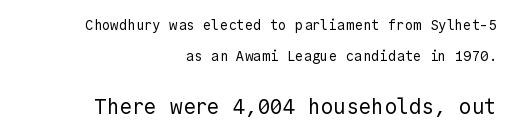
The block of text is sparse from top to bottom, with ample space between rows. The area under the type is left untouched. The letterforms sit shoulder to shoulder at normal distance. Line ends are locked; line starts wander. This is not heavy type; no bold has been used.
